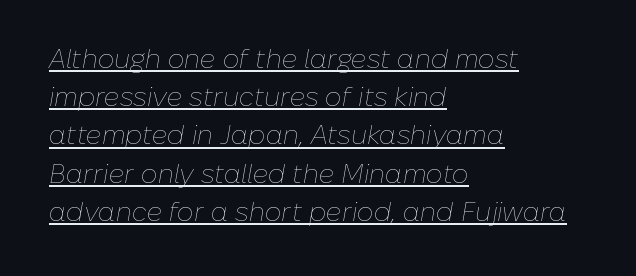
Whoever set this chose a conventional vertical rhythm. Where is the straight margin? On the left. Compared with ordinary roman type, these characters are visibly tilted. Observe the ordinary spacing: letters are neighbours, not strangers. Each stroke keeps to a modest, everyday thickness or less.
